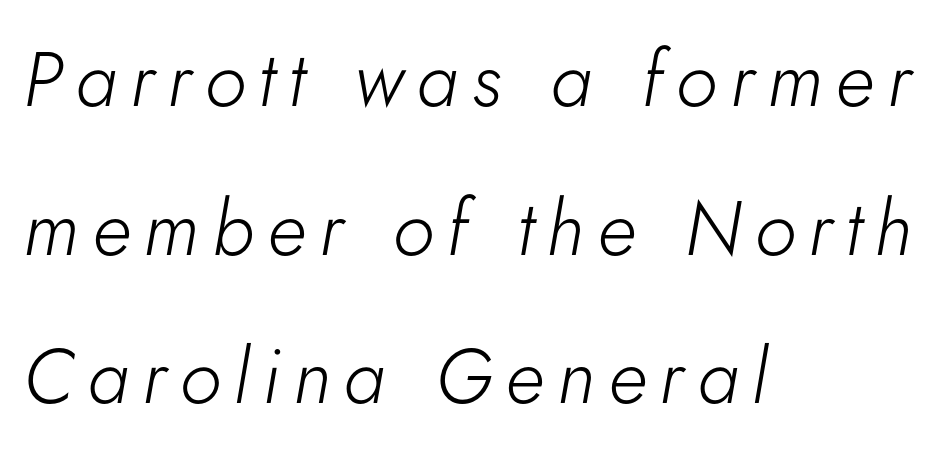
A great deal of white space separates one row of letters from the next. A student would call this left alignment; a typographer would say flush left, rag right. These glyphs show unthickened strokes, regular width or finer. The space directly below the letters is spotless.
